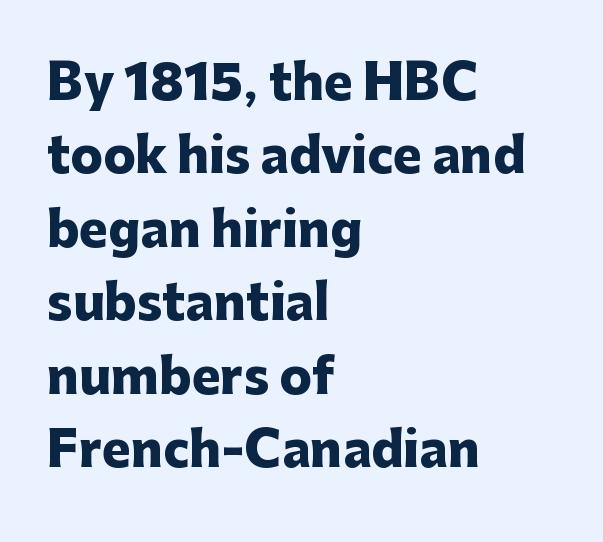
The image shows 48 px heavy sans-serif type, upright; set left-aligned, normal line spacing (1.53x), normal letter spacing, not underlined; low stroke contrast and a medium x-height.
